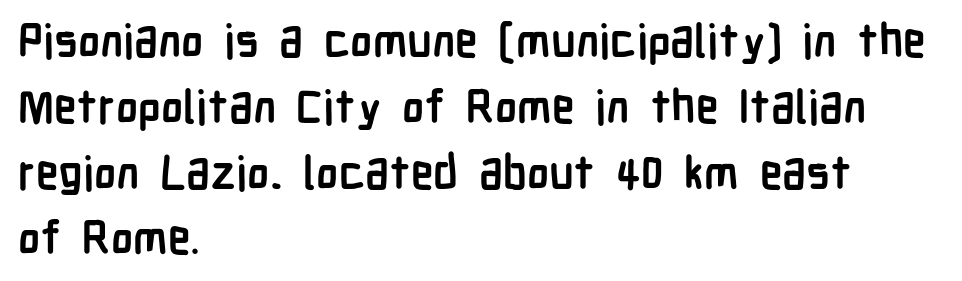
The image shows 46 px semibold, condensed sans-serif type, upright; set left-aligned, normal line spacing (1.43x), normal letter spacing, not underlined; low stroke contrast and a medium x-height.
